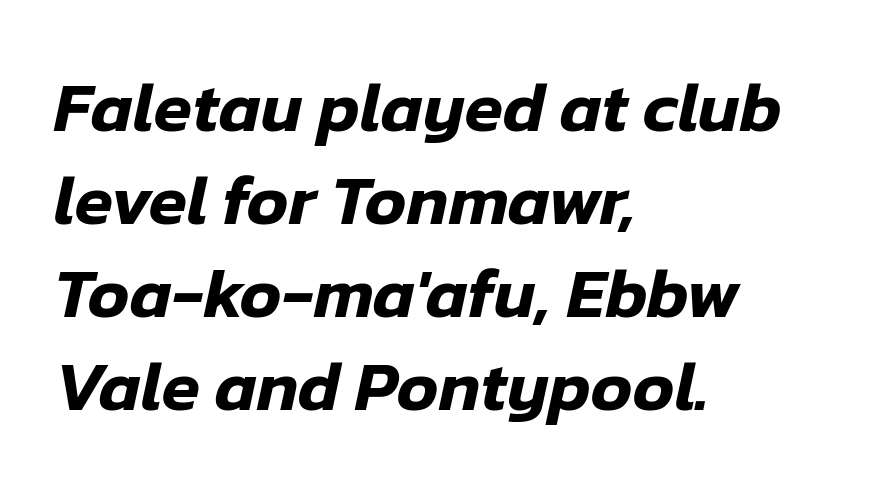
Q: Is the text italic (slanted)? A: Yes, it leans right by about 12 degrees.
Q: Is the text underlined? A: No.
Q: How is the paragraph aligned? A: Left-aligned.
Q: Is the spacing between letters normal or unusually wide? A: Normal.
Q: Is the spacing between lines tight, normal or loose? A: Normal.
Q: Width (condensed, normal, or wide)? A: Normal.
Q: Stroke contrast? A: Low.
Q: x-height? A: Medium.
Q: Monospaced? A: No.
